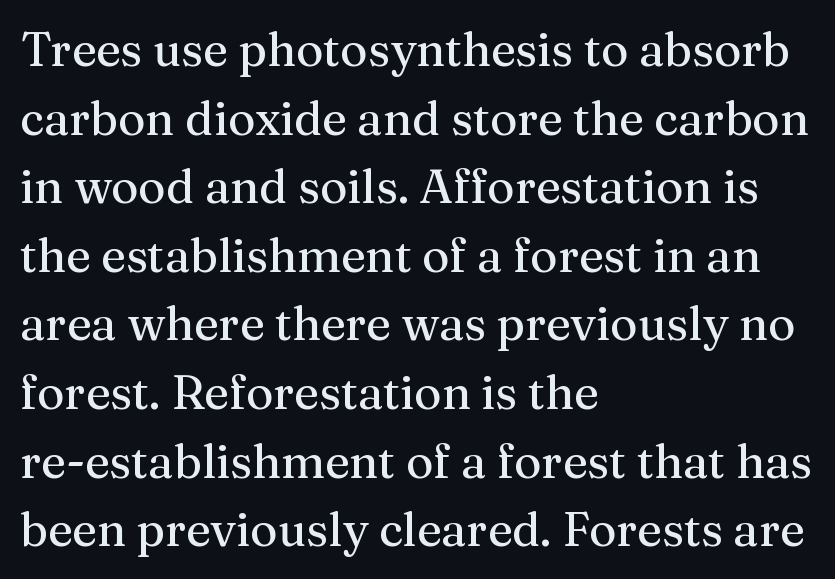
The image shows 47 px serif type, upright; set left-aligned, normal line spacing (1.46x), normal letter spacing, not underlined; medium stroke contrast and a medium x-height.
